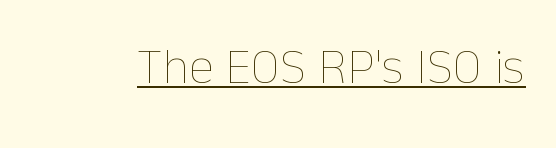
Q: Is the text bold? A: No.
Q: Is the text italic (slanted)? A: No, it is upright.
Q: Is the text underlined? A: Yes.
Q: Is the spacing between letters normal or unusually wide? A: Normal.
Q: Width (condensed, normal, or wide)? A: Normal.
Q: Stroke contrast? A: Low.
Q: x-height? A: Medium.
Q: Monospaced? A: No.
